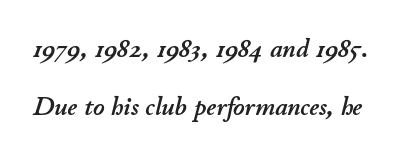
{"italic": "yes", "lean": "right", "slant_degrees": 11, "underline": "no", "line_spacing": "loose", "line_spacing_ratio": 2.15, "letter_spacing": "normal", "letter_spacing_em": 0.0, "glyph_px": 27}
